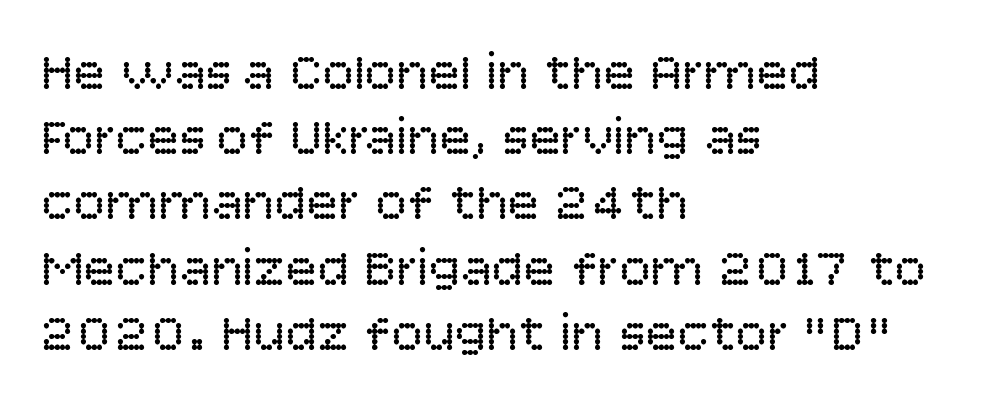
The image shows 53 px regular-weight sans-serif type, upright; set left-aligned, line spacing 1.23x, normal letter spacing, not underlined; low stroke contrast and a large x-height.
